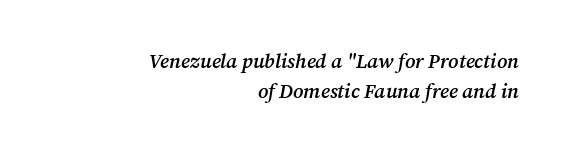
Q: Is the text bold? A: Semi-bold.
Q: Is the text italic (slanted)? A: Yes, it leans right by about 12 degrees.
Q: Is the text underlined? A: No.
Q: How is the paragraph aligned? A: Right-aligned.
Q: Is the spacing between letters normal or unusually wide? A: Normal.
Q: Is the spacing between lines tight, normal or loose? A: Normal.
